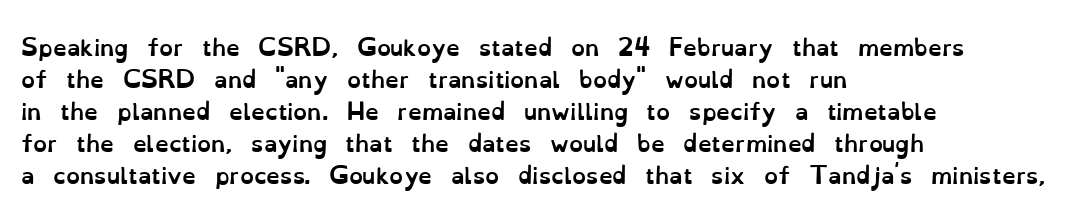
{"italic": "no", "bold": "yes", "underline": "no", "align": "left", "line_spacing": "normal", "line_spacing_ratio": 1.45, "letter_spacing": "normal", "letter_spacing_em": 0.0, "glyph_px": 22}
